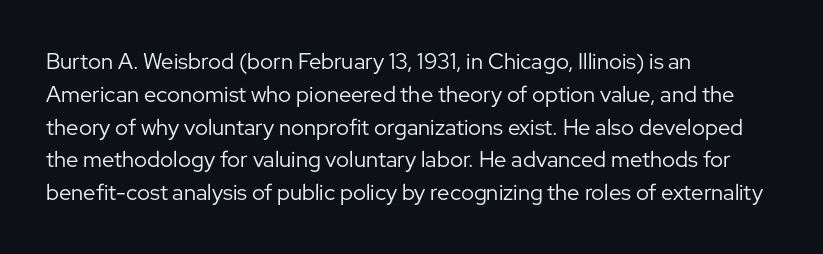
{"italic": "no", "bold": "no", "underline": "no", "align": "left", "line_spacing": "normal", "line_spacing_ratio": 1.49, "letter_spacing": "normal", "letter_spacing_em": 0.0, "glyph_px": 22}
